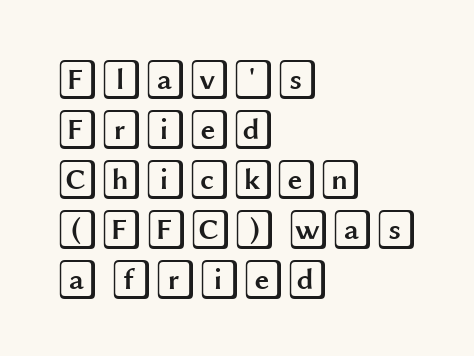
Reading down the column, the eye jumps a familiar distance to each next line. The passage shown is not underscored anywhere. The letters sit at their default tracking, neither squeezed nor spread. A typesetter would mark this as roman, not italic. Each line starts at the same left margin while the right side varies.
